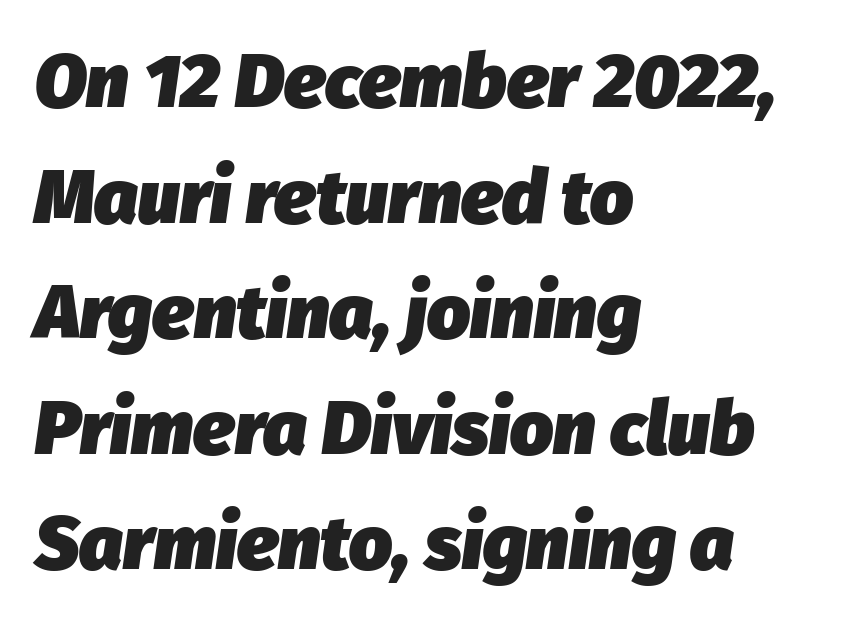
The image shows 76 px heavy type, italic (leaning right); set left-aligned, normal line spacing (1.52x), normal letter spacing, not underlined; low stroke contrast and a medium x-height.
